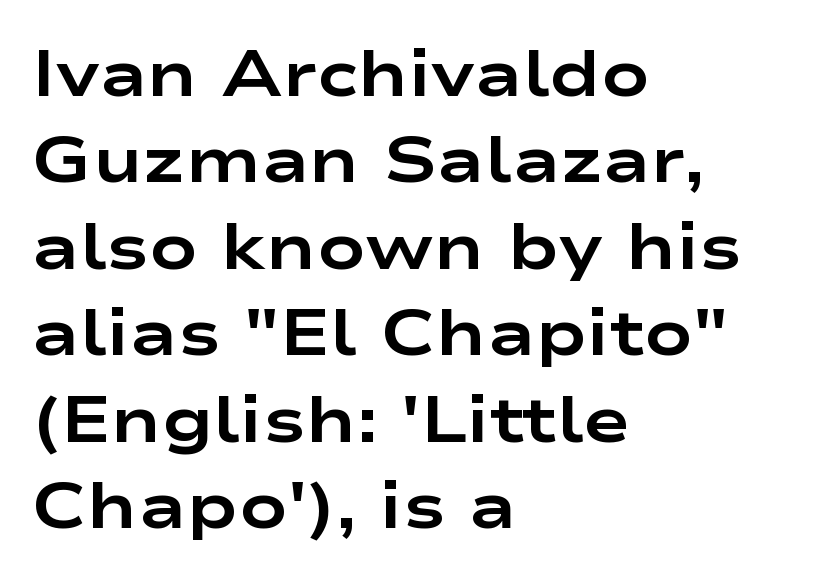
{"serif": "no", "italic": "no", "bold": "yes", "weight": "bold", "width": "wide", "stroke_contrast": "low", "x_height": "medium", "monospaced": "no", "underline": "no", "align": "left", "line_spacing": "normal", "line_spacing_ratio": 1.35, "letter_spacing": "normal", "letter_spacing_em": 0.0, "glyph_px": 64}
